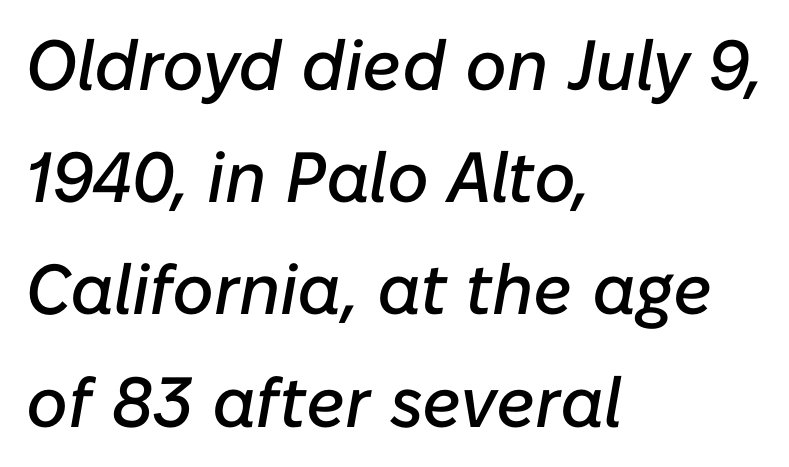
Q: Is the text italic (slanted)? A: Yes, it leans right by about 10 degrees.
Q: Is the text underlined? A: No.
Q: How is the paragraph aligned? A: Left-aligned.
Q: Is the spacing between letters normal or unusually wide? A: Normal.
Q: Is the spacing between lines tight, normal or loose? A: Normal.
Q: Width (condensed, normal, or wide)? A: Normal.
Q: Stroke contrast? A: Low.
Q: x-height? A: Medium.
Q: Monospaced? A: No.
